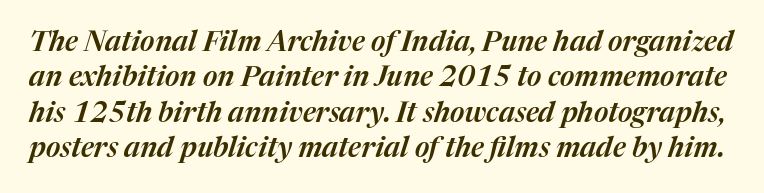
Letters rest on an invisible, unmarked baseline. The designer left line spacing at the default. Character widths vary here, with narrow letters taking less room than wide ones. Here the glyphs are tracked normally, forming tight word shapes. Notice how the stems are inclined rather than vertical — that's the hallmark of italics.
